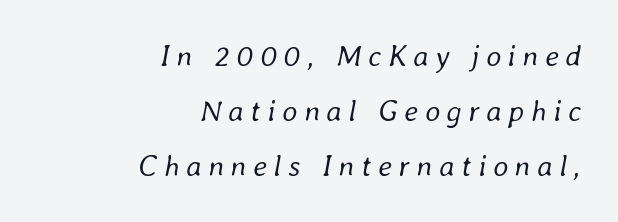
Varying glyph widths throughout — classic text-font behaviour. Does extra space separate the letters? Yes, quite a lot of it. The letters look calm and open, with moderate or lighter stems. A bare baseline throughout the passage.
